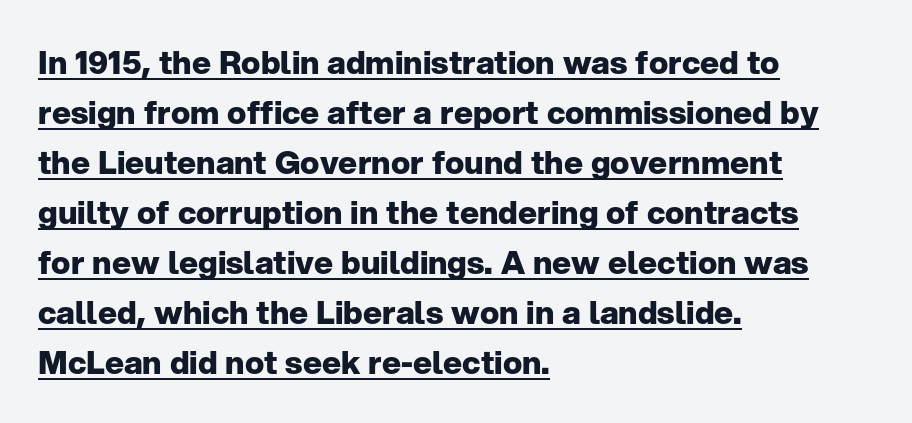
The image shows 32 px heavy sans-serif type, upright; set left-aligned, normal line spacing (1.56x), normal letter spacing, underlined; low stroke contrast and a medium x-height.
